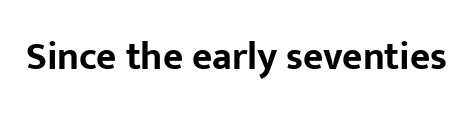
The face used here is rendered with its standard letterfit. Only glyphs here, with clear space below each row. Is this a fixed-width face? No — the glyphs have proportional, varying widths. Ordinary non-slanted type is in use. Thick stems and heavy bowls — unmistakably bold. The type family on display is of the sans-serif kind.
